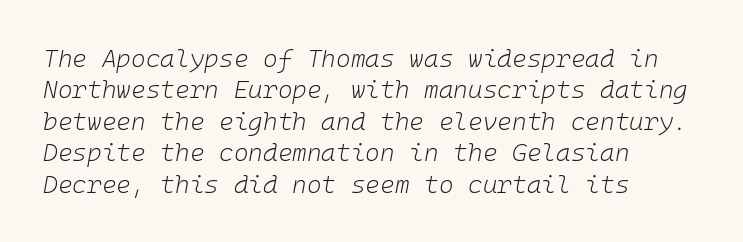
Q: Is the text bold? A: No.
Q: Is the text italic (slanted)? A: Yes, it leans right by about 10 degrees.
Q: Is the text underlined? A: No.
Q: How is the paragraph aligned? A: Left-aligned.
Q: Is the spacing between letters normal or unusually wide? A: Normal.
Q: Is the spacing between lines tight, normal or loose? A: Normal.
